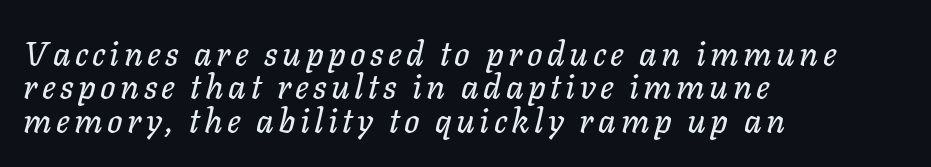
The image shows 34 px text type, italic (leaning right); set left-aligned, tight line spacing (0.98x), not underlined; low stroke contrast and a medium x-height.
